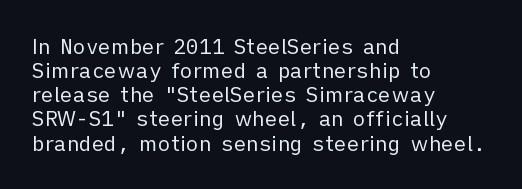
Heaviness? Minimal to ordinary, like unemphasized prose. Standard letterfit; no display-style spreading of the glyphs. This rendering uses left alignment, leaving the right contour irregular. The block of text is dense from top to bottom, with scant space between rows.
